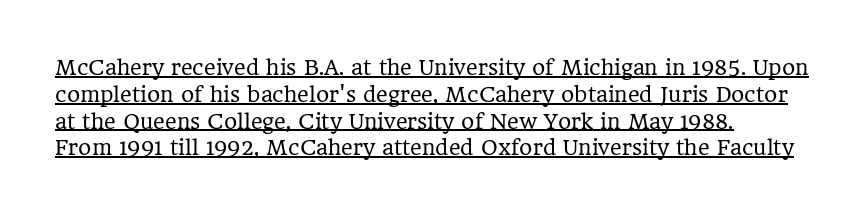
Q: Is the text bold? A: No.
Q: Is the text italic (slanted)? A: No, it is upright.
Q: Is the text underlined? A: Yes.
Q: How is the paragraph aligned? A: Left-aligned.
Q: Is the spacing between letters normal or unusually wide? A: Normal.
Q: Is the spacing between lines tight, normal or loose? A: Normal.
